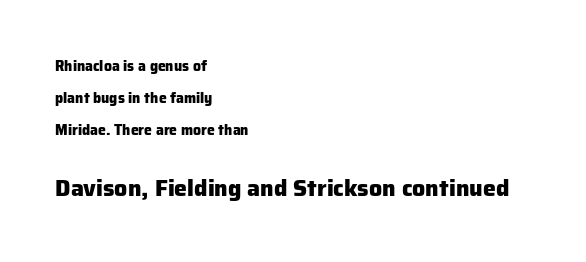
The image shows 23 px bold type, upright; set left-aligned, loose line spacing (2.27x), normal letter spacing, not underlined; the second (bottom) block is 1.64x larger.
